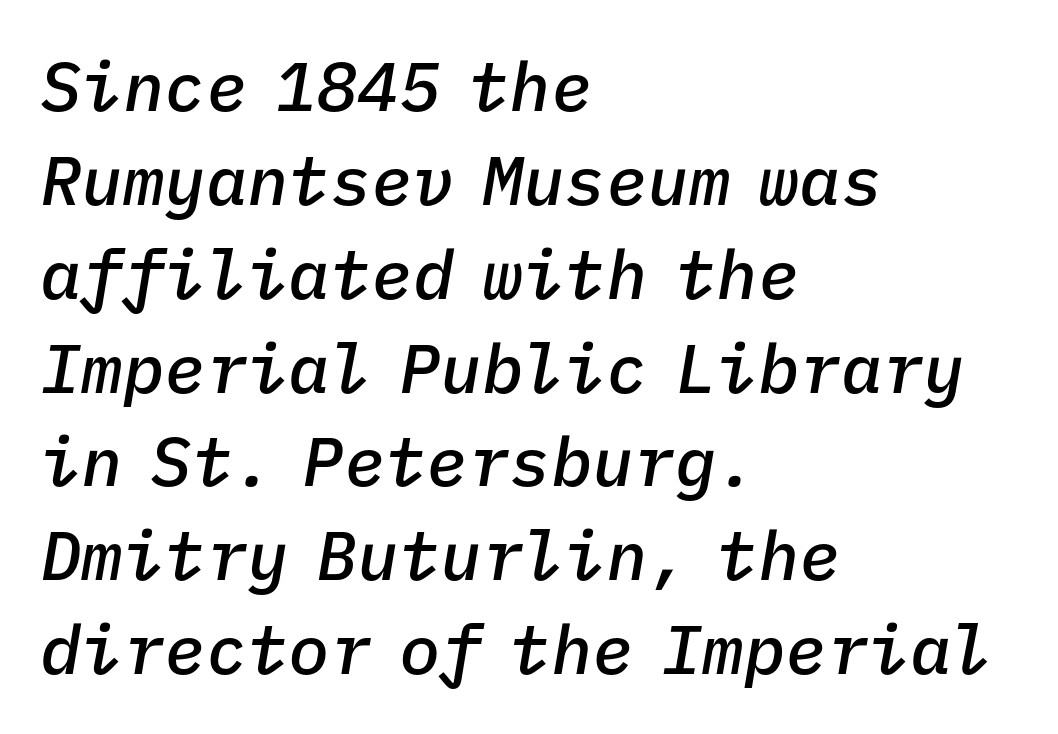
Where is the straight margin? On the left. You could call the tracking neutral — neither tight nor loose. This sample keeps an unexceptional amount of space between lines. Posture: slanted.
